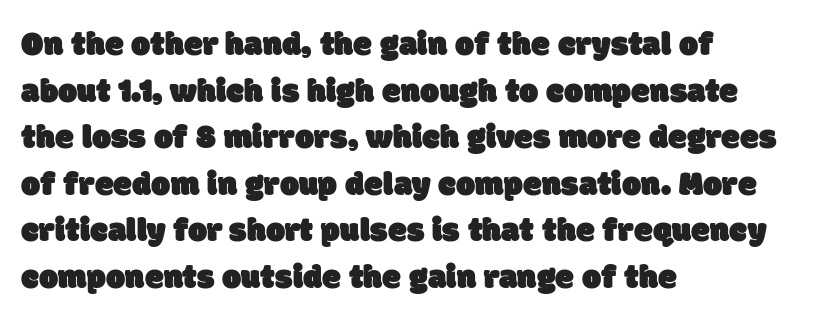
Q: Is the typeface a serif or a sans-serif typeface? A: Sans-serif.
Q: Is the text underlined? A: No.
Q: How is the paragraph aligned? A: Left-aligned.
Q: Is the spacing between letters normal or unusually wide? A: Normal.
Q: Is the spacing between lines tight, normal or loose? A: Normal.
Q: Width (condensed, normal, or wide)? A: Normal.
Q: Stroke contrast? A: Low.
Q: x-height? A: Large.
Q: Monospaced? A: No.
